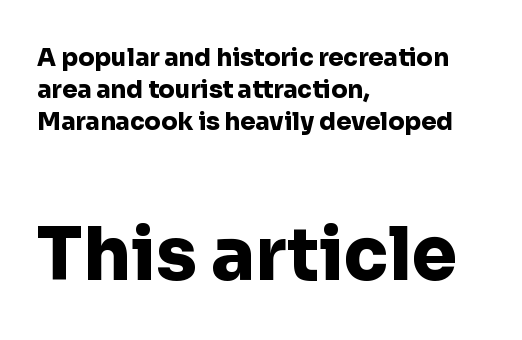
{"serif": "no", "italic": "no", "bold": "yes", "weight": "heavy", "width": "normal", "stroke_contrast": "low", "x_height": "medium", "monospaced": "no", "underline": "no", "align": "left", "line_spacing": "normal", "line_spacing_ratio": 1.34, "letter_spacing": "normal", "letter_spacing_em": 0.0, "larger_block": "second", "size_ratio": 3.04, "glyph_px": 73}
